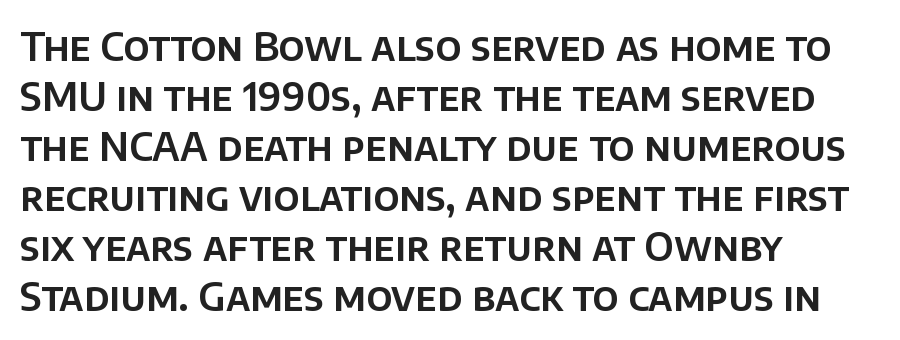
The image shows 39 px sans-serif type, upright; set left-aligned, normal line spacing (1.28x), normal letter spacing, not underlined; low stroke contrast and a large x-height.
